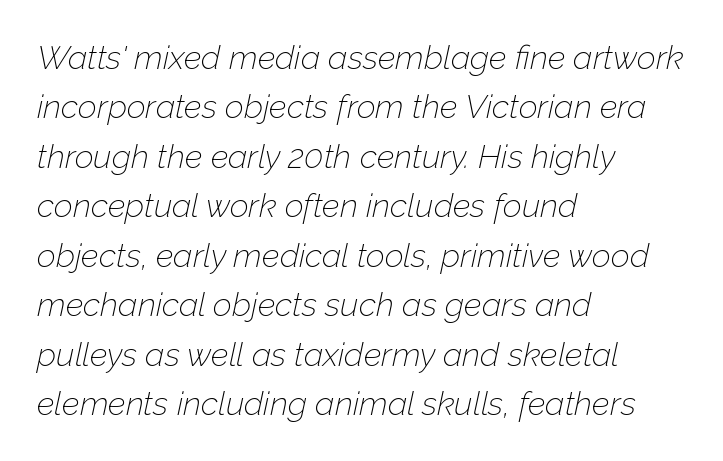
{"italic": "yes", "lean": "right", "slant_degrees": 12, "bold": "no", "weight": "thin", "width": "normal", "stroke_contrast": "low", "x_height": "medium", "monospaced": "no", "underline": "no", "align": "left", "line_spacing": "normal", "line_spacing_ratio": 1.5, "letter_spacing": "normal", "letter_spacing_em": 0.0, "glyph_px": 33}
